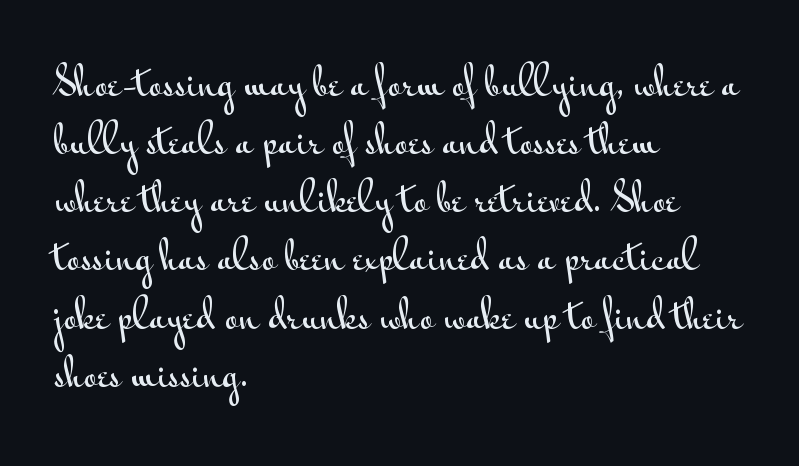
Here the designer chose a conventional face with non-uniform glyph widths. The text block is weighted toward the left margin, trailing off unevenly rightward. Normally led — the rows are evenly, conventionally spaced. I'd call this a sans setting — the letters go barefoot. This sample uses plain, unmodified letter spacing. Descenders hang freely into open space.
